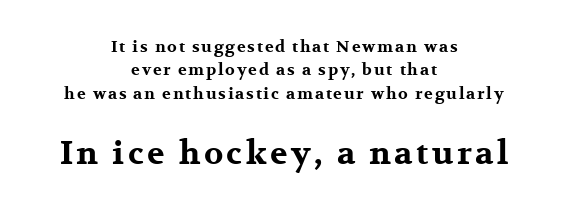
The image shows 32 px bold, wide serif type, upright; set centered, normal line spacing (1.46x), not underlined; the second (bottom) block is 2.0x larger; medium stroke contrast and a medium x-height.
